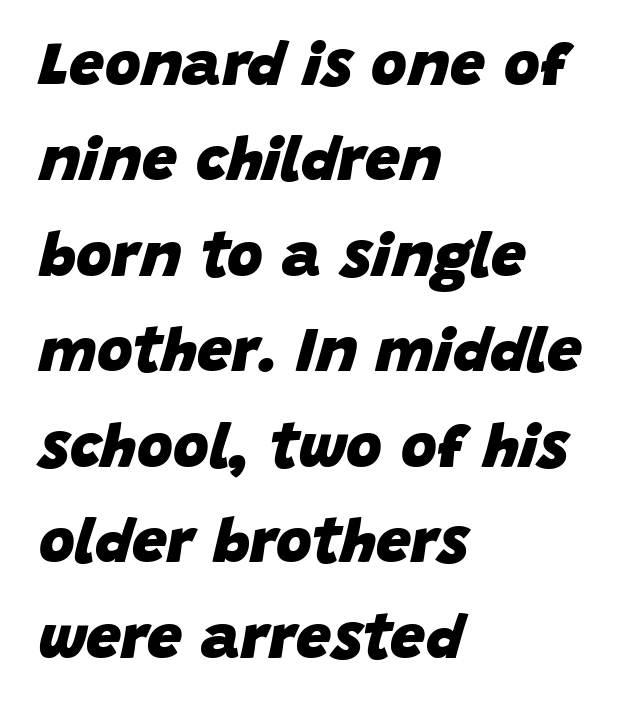
Horizontally, the lines are justified to the leading edge only. Is the type slanted? Yes — the strokes lean at a clear angle. Words float on clear page, feet unadorned. Between one letter and the next there's only the usual sliver of space. Each letter keeps its own natural width here, so spacing adapts to shape.
